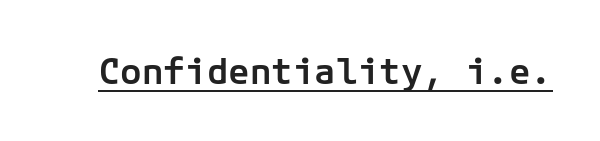
The image shows 36 px semibold sans-serif type, upright; set normal letter spacing, underlined; low stroke contrast and a medium x-height.
